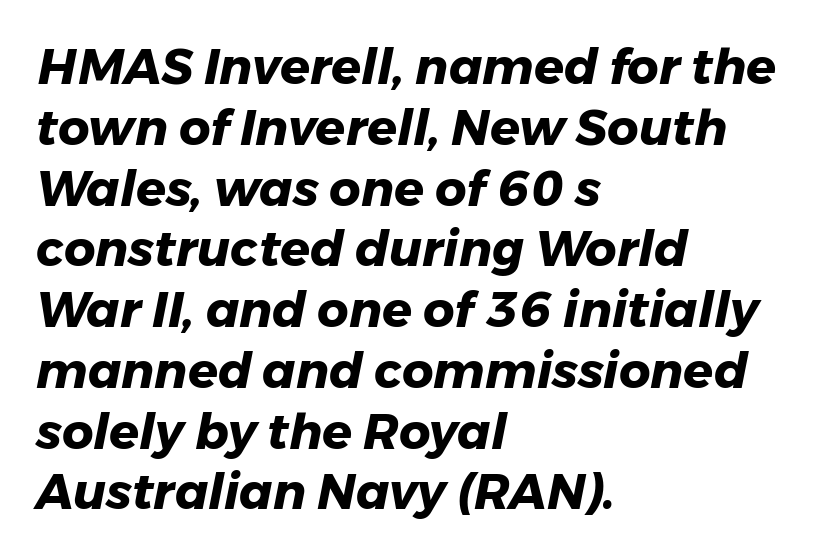
The image shows 49 px heavy type, italic (leaning right); set left-aligned, line spacing 1.24x, normal letter spacing, not underlined; low stroke contrast and a medium x-height.
